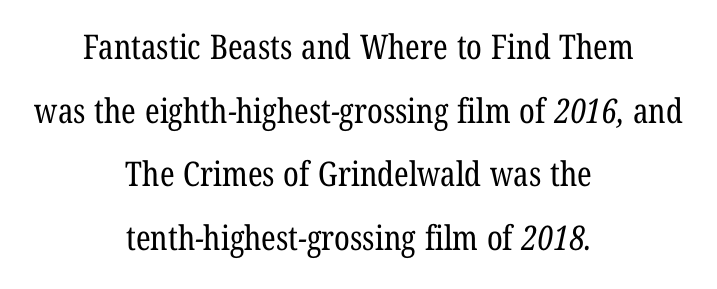
Check where the strokes stop: tiny serifs finish them off. The letterforms sit at book weight or below. Beneath every word, the page is bare. If you folded the block vertically in half, each line would mirror itself in length.
